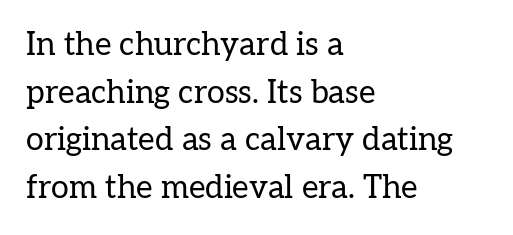
Examine the stroke ends and you'll spot serifs. Ordinary non-slanted type is in use. A quiet, ordinary-to-light weight characterises the typeface. Leading: standard. This rendering uses left alignment, leaving the right contour irregular.
